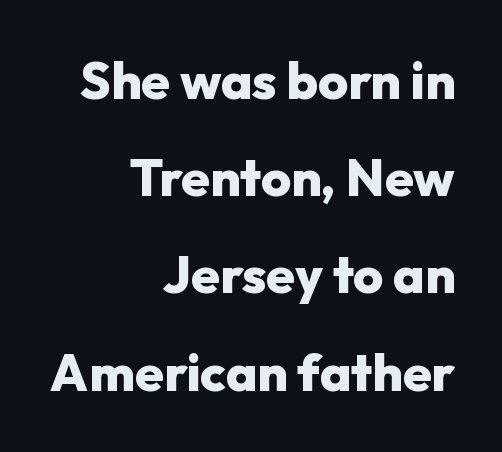
The image shows 52 px heavy sans-serif type, upright; set right-aligned, line spacing 1.87x, normal letter spacing, not underlined; low stroke contrast and a medium x-height.
